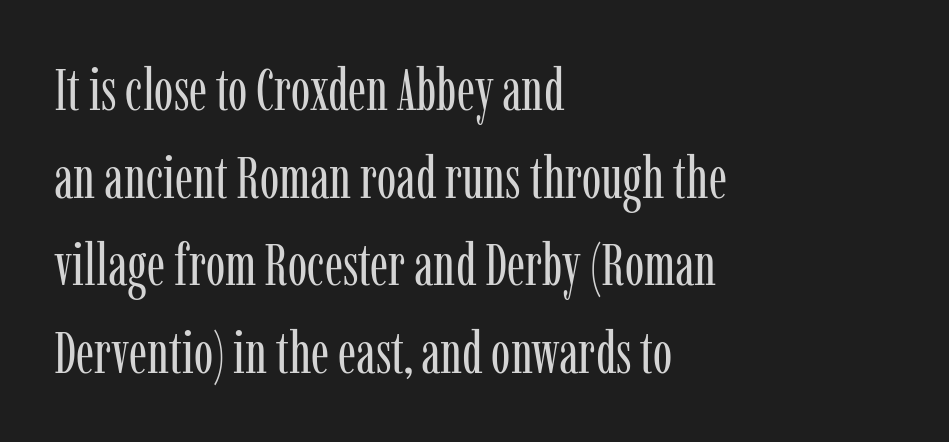
{"serif": "yes", "italic": "no", "bold": "no", "weight": "regular", "width": "condensed", "stroke_contrast": "low", "x_height": "medium", "monospaced": "no", "underline": "no", "align": "left", "line_spacing": "normal", "line_spacing_ratio": 1.51, "letter_spacing": "normal", "letter_spacing_em": 0.0, "glyph_px": 58}
